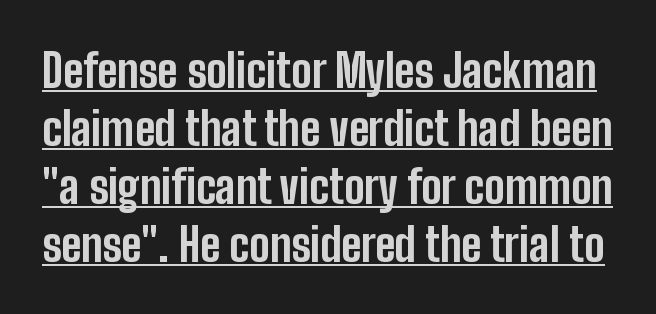
This sample has the flowing, uneven cadence of proportional lettering. Italic? Not at all — the glyphs are vertical. Line spacing here is normal. The rendering keeps characters at their native spacing. This is sans-serif lettering, the kind often seen on screens and signage.
